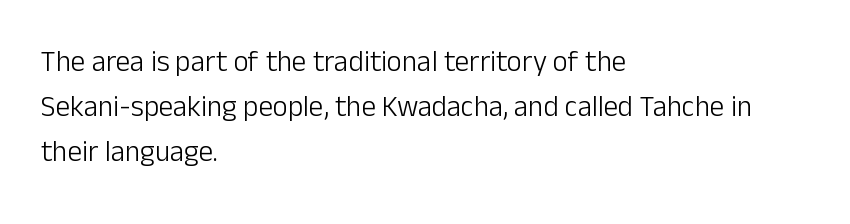
If you measured baseline to baseline, you'd find a middling distance. Looks like regular typesetting: each glyph gets only the width it needs. The foot of each line stays bare and open. A roman cut, with each character standing at attention. Typeset ragged right — the left edge is the straight one. No chunkiness to these letters — they're not bold.
